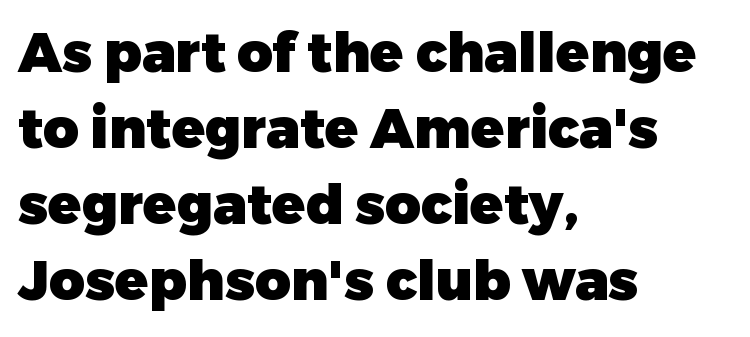
{"serif": "no", "italic": "no", "bold": "yes", "weight": "heavy", "width": "normal", "stroke_contrast": "low", "x_height": "medium", "monospaced": "no", "underline": "no", "align": "left", "line_spacing": "normal", "line_spacing_ratio": 1.38, "letter_spacing": "normal", "letter_spacing_em": 0.0, "glyph_px": 55}
